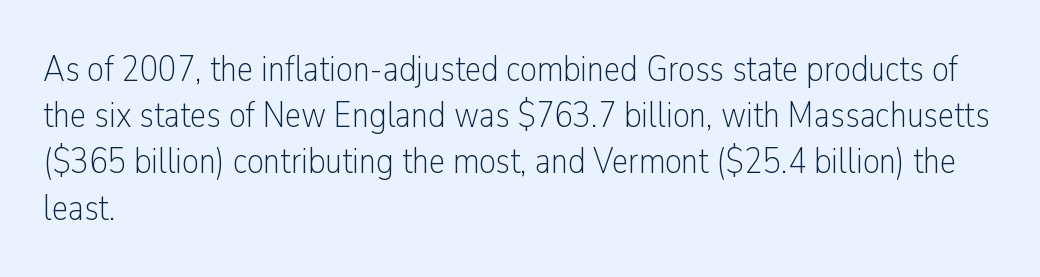
This rendering leaves character spacing at its baseline value. Is there any slant? The stems are plumb. Are there feet on the stems? There aren't — it's a sans. Compared with a typical body face, this is equally light or lighter still.
